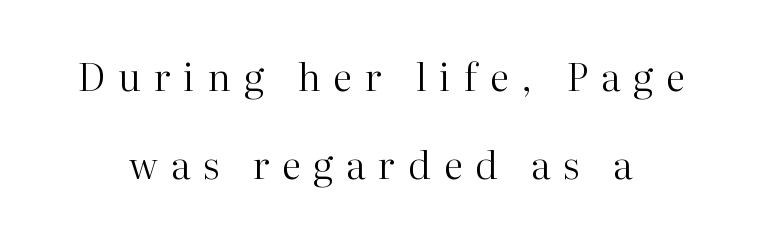
Q: Is the text bold? A: No.
Q: Is the text italic (slanted)? A: No, it is upright.
Q: Is the typeface a serif or a sans-serif typeface? A: Serif.
Q: Is the text underlined? A: No.
Q: Is the spacing between letters normal or unusually wide? A: Unusually wide.
Q: Is the spacing between lines tight, normal or loose? A: Loose.
Q: Width (condensed, normal, or wide)? A: Normal.
Q: Stroke contrast? A: High.
Q: x-height? A: Medium.
Q: Monospaced? A: No.
